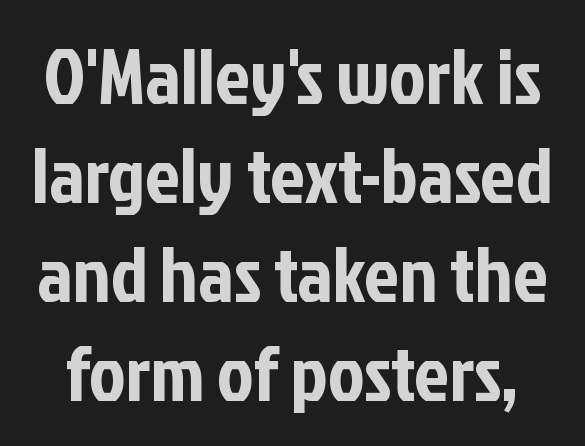
The letterforms sit shoulder to shoulder at normal distance. A roman cut, with each character standing at attention. Character widths vary here, with narrow letters taking less room than wide ones. The designer went with a sans here, leaving each stem footless.
